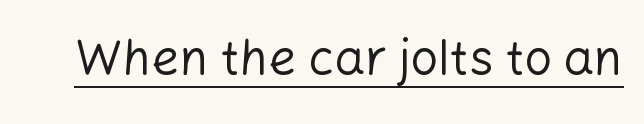
Q: Is the text bold? A: No.
Q: Is the text italic (slanted)? A: No, it is upright.
Q: Is the typeface a serif or a sans-serif typeface? A: Sans-serif.
Q: Is the text underlined? A: Yes.
Q: Is the spacing between letters normal or unusually wide? A: Normal.
Q: Width (condensed, normal, or wide)? A: Normal.
Q: Stroke contrast? A: Low.
Q: x-height? A: Medium.
Q: Monospaced? A: No.
